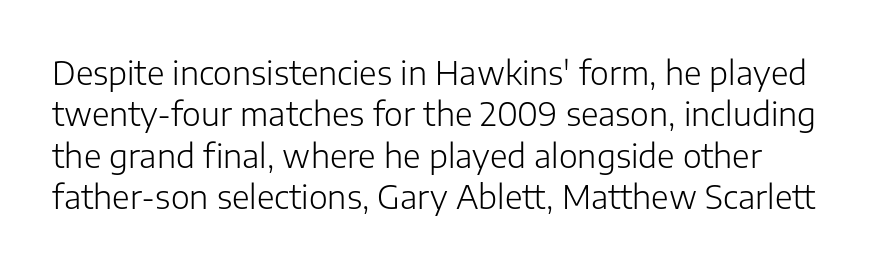
The image shows 32 px light sans-serif type, upright; set normal line spacing (1.29x), normal letter spacing, not underlined; low stroke contrast and a medium x-height.
